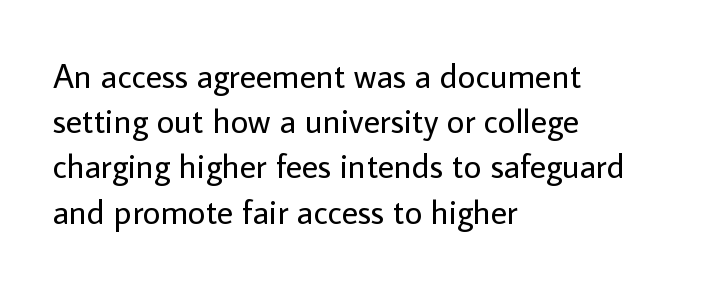
Each row of text sits above clean, open space. Note: no serifs on the glyphs. The passage shown is typed in a proportional face where columns would drift. Italic: no, the glyphs are upright roman. The face used here is rendered with its standard letterfit. Which margin do the lines hug? The left one — the right edge is uneven.
